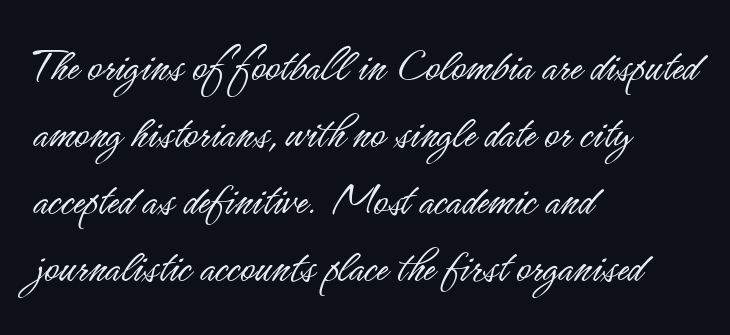
Q: Is the text bold? A: No.
Q: Is the text italic (slanted)? A: Yes.
Q: Is the typeface a serif or a sans-serif typeface? A: Sans-serif.
Q: Is the text underlined? A: No.
Q: How is the paragraph aligned? A: Left-aligned.
Q: Is the spacing between letters normal or unusually wide? A: Normal.
Q: Is the spacing between lines tight, normal or loose? A: Normal.
Q: Width (condensed, normal, or wide)? A: Condensed.
Q: Stroke contrast? A: Low.
Q: x-height? A: Small.
Q: Monospaced? A: No.
